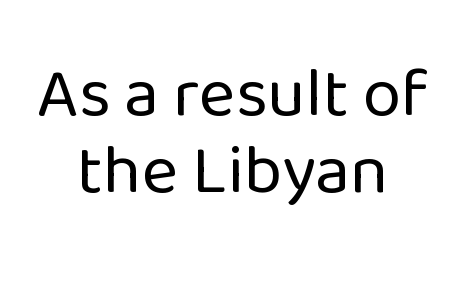
{"serif": "no", "italic": "no", "bold": "no", "weight": "regular", "width": "normal", "stroke_contrast": "low", "x_height": "medium", "monospaced": "no", "underline": "no", "align": "center", "line_spacing": "tight", "line_spacing_ratio": 1.1, "letter_spacing": "normal", "letter_spacing_em": 0.0, "glyph_px": 70}
